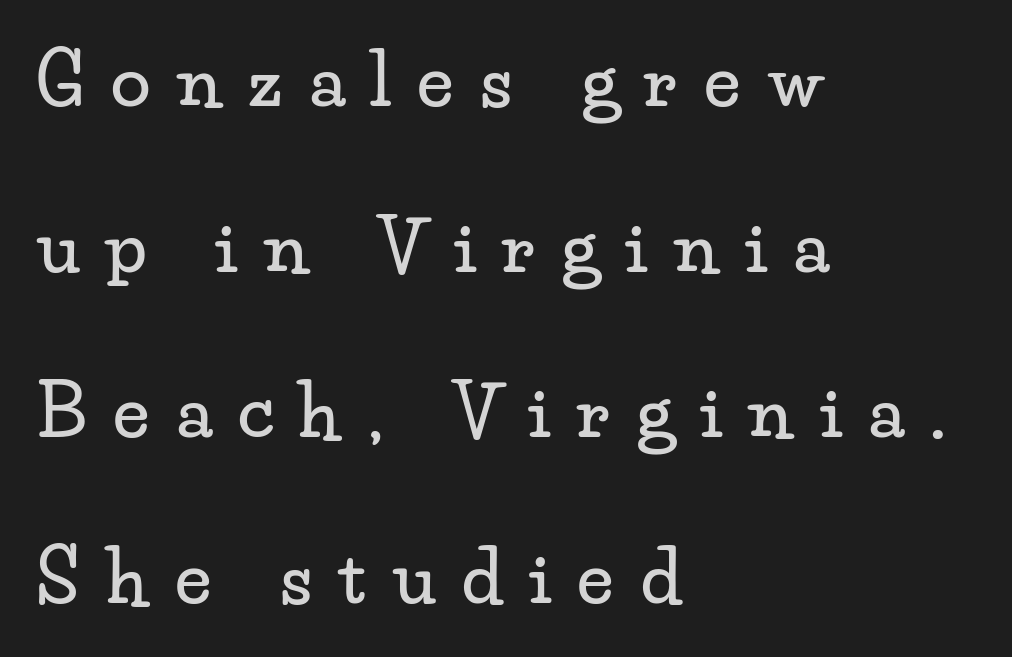
Do the letters lean? They stand straight. The face used here is proportionally spaced, like ordinary book or web type. Reading down the column, the eye jumps a long way to each next line. In terms of letterspacing, this is a distinctly airy, spread setting.
